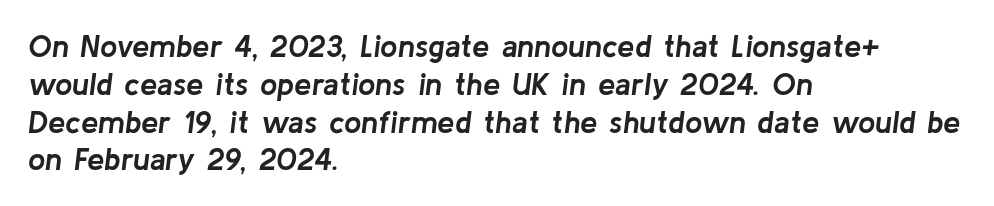
{"italic": "yes", "lean": "right", "slant_degrees": 8, "bold": "yes", "weight": "semibold", "width": "normal", "stroke_contrast": "low", "x_height": "medium", "monospaced": "no", "underline": "no", "align": "left", "line_spacing_ratio": 1.22, "letter_spacing": "normal", "letter_spacing_em": 0.0, "glyph_px": 31}
